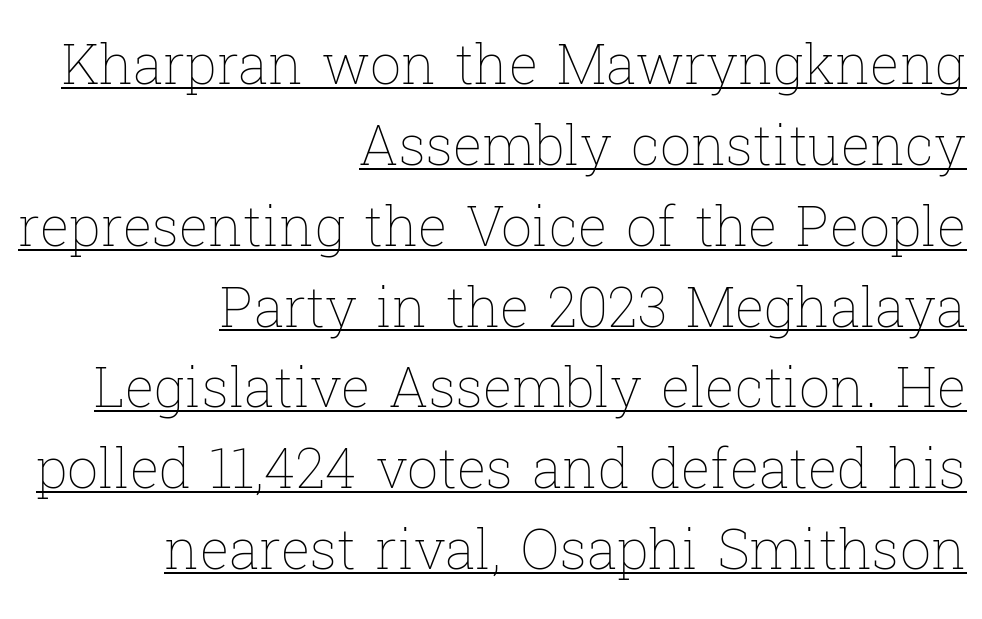
A light-to-regular cut is what we see here. Leading: standard. Students, observe the line beneath the letters — that is underlining. No italicization has been applied; the sample stays upright. Horizontal alignment here is rightward, an uncommon choice for prose.
